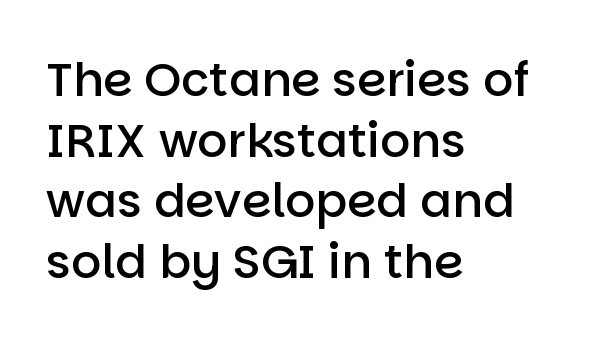
These lines are composed in type without serifs. Has an underline been added? It has not. The horizontal fit of the characters is conventional and even. In terms of weight, the rendering is demibold, just under bold.
